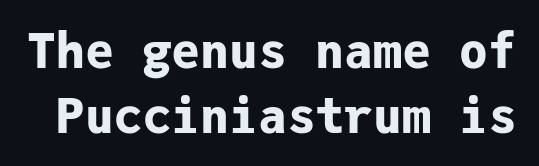
Notice how descenders clear the ascenders below comfortably — that's standard leading. Think of a typewriter: that constant character pitch is what you see here. These lines keep a tight, regular rhythm from letter to letter. Heavy, bold letterforms. Check the space under the baseline: it is left empty. Serifs: no, the terminals of the letterforms are clean.
